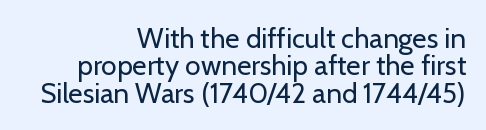
One-word summary of the alignment: right. A clean baseline with only descenders dipping below it. Think standard paragraph weight, or any step lighter than that. Honestly, the letter spacing is just normal — you wouldn't notice it. The block of text is dense from top to bottom, with scant space between rows. You can tell from the bare stems that sans-serif type was used.
